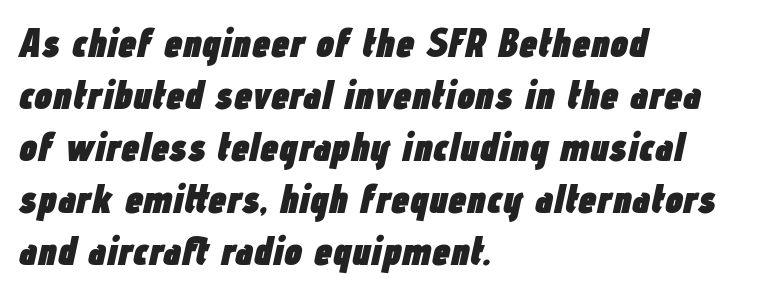
Q: Is the text bold? A: Yes.
Q: Is the text italic (slanted)? A: Yes, it leans right by about 12 degrees.
Q: Is the text underlined? A: No.
Q: How is the paragraph aligned? A: Left-aligned.
Q: Is the spacing between letters normal or unusually wide? A: Normal.
Q: Is the spacing between lines tight, normal or loose? A: Normal.
Q: Width (condensed, normal, or wide)? A: Condensed.
Q: Stroke contrast? A: Low.
Q: x-height? A: Medium.
Q: Monospaced? A: No.
